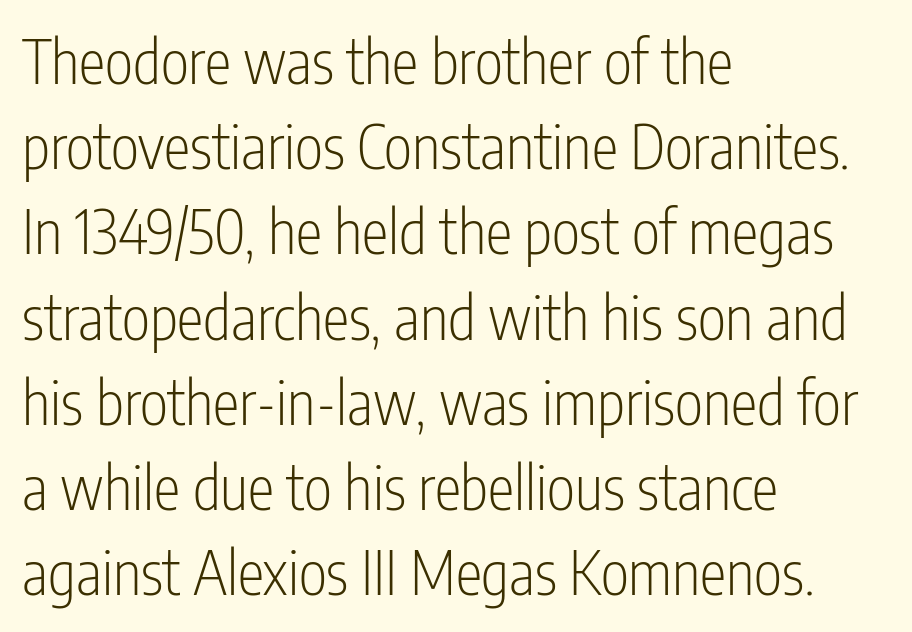
Serif or sans? Sans — the stroke terminals are bare. Weight: not bold — regular or lighter. Character widths vary here, with narrow letters taking less room than wide ones. Reading down the block, your eye returns to a fixed left position each line.
